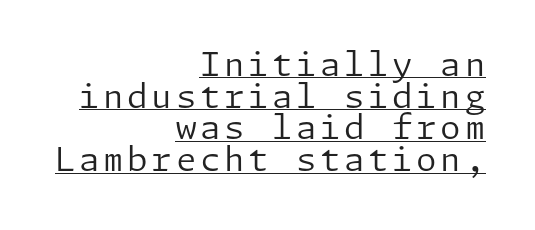
The image shows 33 px regular-weight sans-serif type, upright; set right-aligned, tight line spacing (0.96x), underlined; low stroke contrast and a medium x-height.
